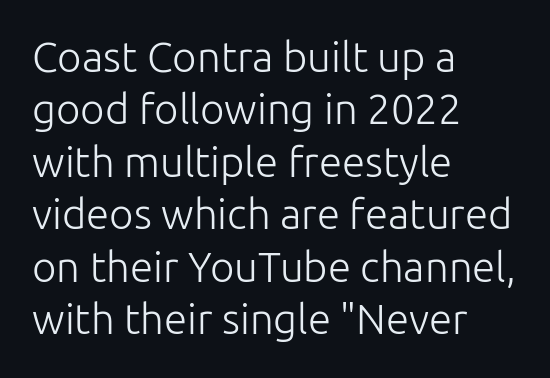
{"serif": "no", "italic": "no", "bold": "no", "weight": "light", "width": "normal", "stroke_contrast": "low", "x_height": "medium", "monospaced": "no", "underline": "no", "align": "left", "line_spacing": "normal", "line_spacing_ratio": 1.25, "letter_spacing": "normal", "letter_spacing_em": 0.0, "glyph_px": 42}
